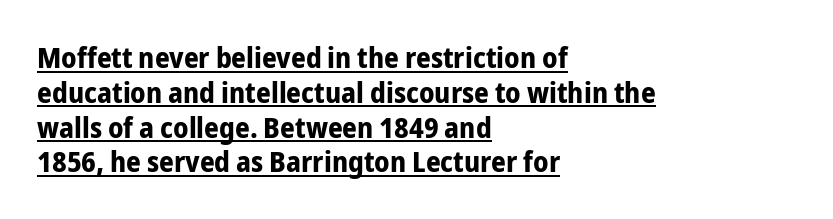
{"serif": "no", "italic": "no", "bold": "yes", "weight": "bold", "width": "condensed", "stroke_contrast": "low", "x_height": "medium", "monospaced": "no", "underline": "yes", "align": "left", "line_spacing_ratio": 1.2, "letter_spacing": "normal", "letter_spacing_em": 0.0, "glyph_px": 29}
